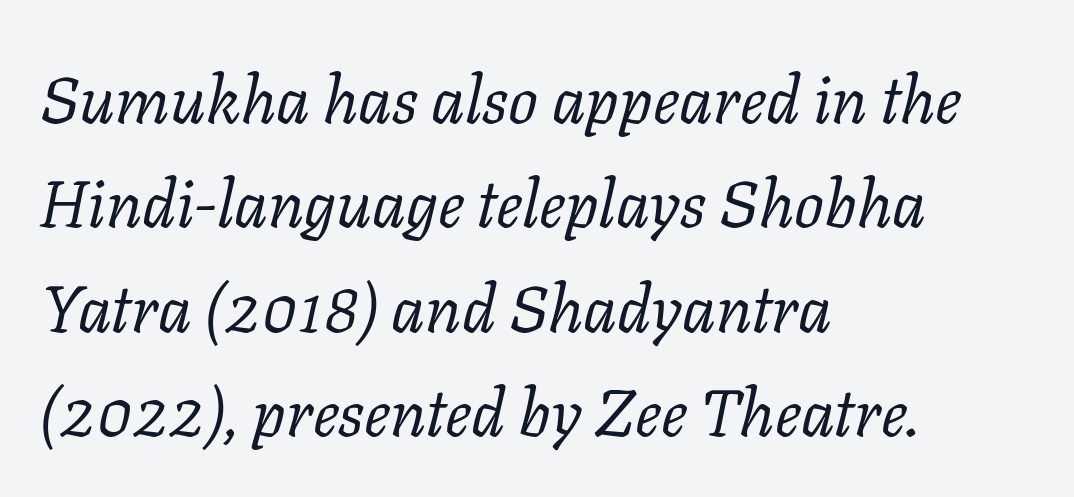
{"serif": "yes", "italic": "yes", "lean": "right", "slant_degrees": 11, "bold": "no", "weight": "regular", "width": "normal", "stroke_contrast": "low", "x_height": "medium", "monospaced": "no", "underline": "no", "align": "left", "line_spacing": "normal", "line_spacing_ratio": 1.58, "letter_spacing": "normal", "letter_spacing_em": 0.0, "glyph_px": 66}
